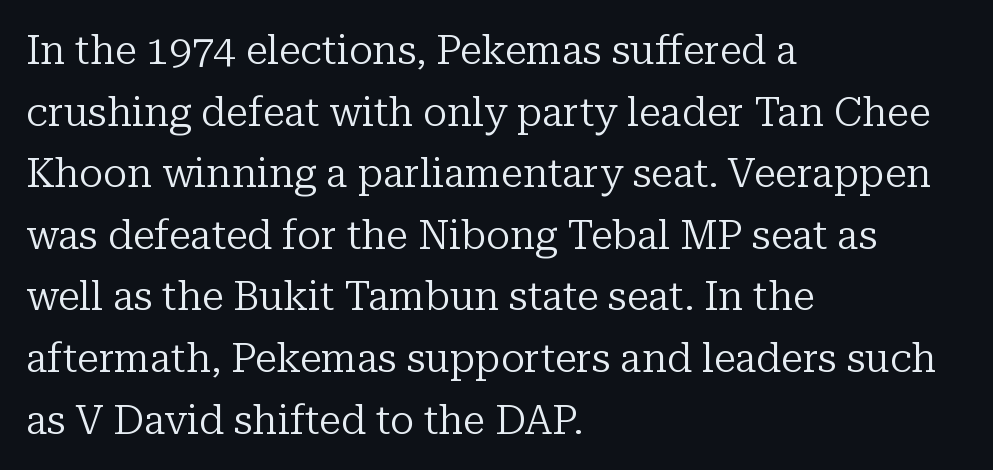
{"serif": "yes", "italic": "no", "bold": "no", "weight": "regular", "width": "normal", "stroke_contrast": "low", "x_height": "medium", "monospaced": "no", "underline": "no", "align": "left", "line_spacing": "normal", "line_spacing_ratio": 1.54, "letter_spacing": "normal", "letter_spacing_em": 0.0, "glyph_px": 40}
